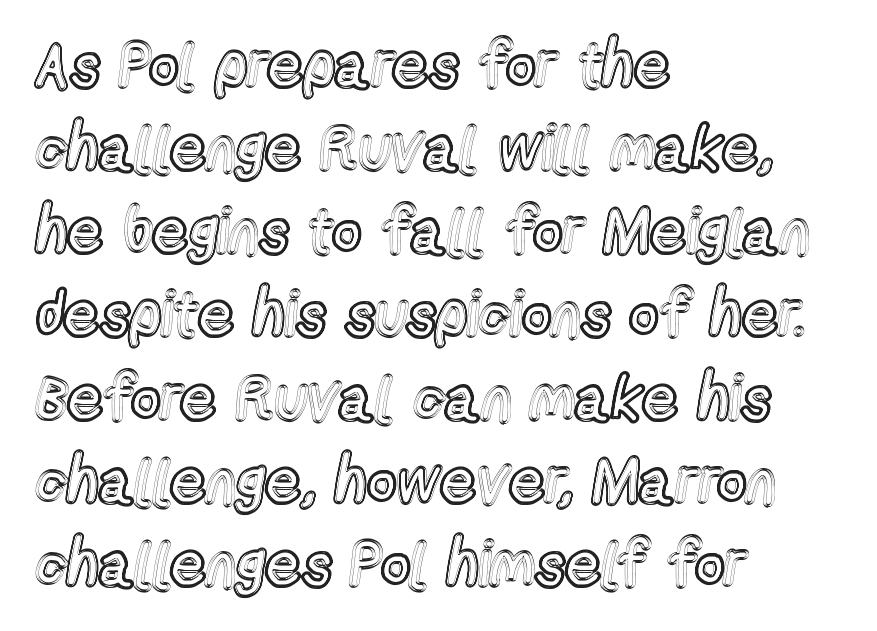
{"width": "condensed", "x_height": "medium", "monospaced": "no", "underline": "no", "align": "left", "line_spacing": "normal", "line_spacing_ratio": 1.32, "letter_spacing": "normal", "letter_spacing_em": 0.0, "glyph_px": 63}
